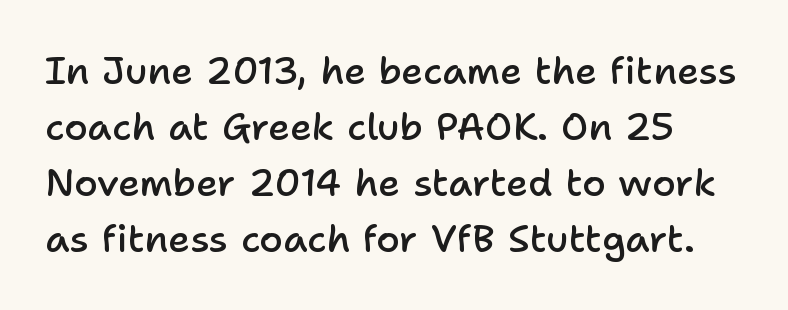
The face used here is a semibold: visibly heavier than regular, lighter than bold. A typesetter would call this proportional, since set widths differ per character. Nope, no serifs anywhere on these letters. Baseline-to-baseline distance is the conventional proportion of letter height.
